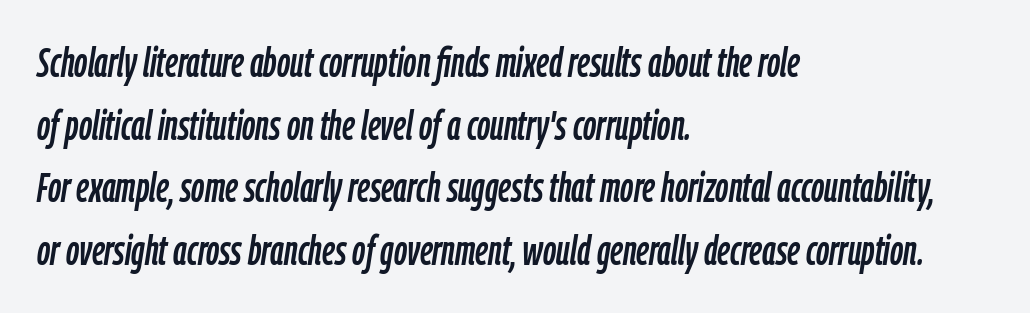
Q: Is the text italic (slanted)? A: Yes, it leans right by about 9 degrees.
Q: Is the text underlined? A: No.
Q: How is the paragraph aligned? A: Left-aligned.
Q: Is the spacing between letters normal or unusually wide? A: Normal.
Q: Is the spacing between lines tight, normal or loose? A: Normal.
Q: Width (condensed, normal, or wide)? A: Condensed.
Q: Stroke contrast? A: Low.
Q: x-height? A: Medium.
Q: Monospaced? A: No.
